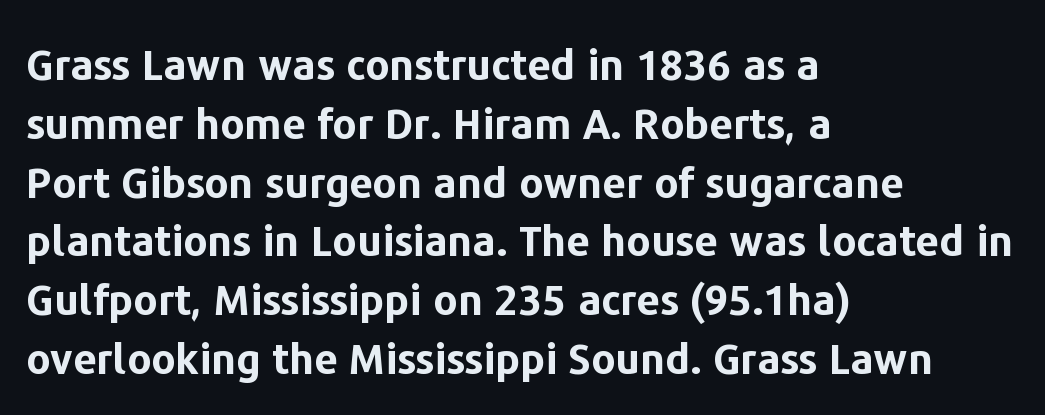
Q: Is the text bold? A: Yes.
Q: Is the text italic (slanted)? A: No, it is upright.
Q: Is the typeface a serif or a sans-serif typeface? A: Sans-serif.
Q: Is the text underlined? A: No.
Q: How is the paragraph aligned? A: Left-aligned.
Q: Is the spacing between letters normal or unusually wide? A: Normal.
Q: Is the spacing between lines tight, normal or loose? A: Normal.
Q: Width (condensed, normal, or wide)? A: Normal.
Q: Stroke contrast? A: Low.
Q: x-height? A: Medium.
Q: Monospaced? A: No.
